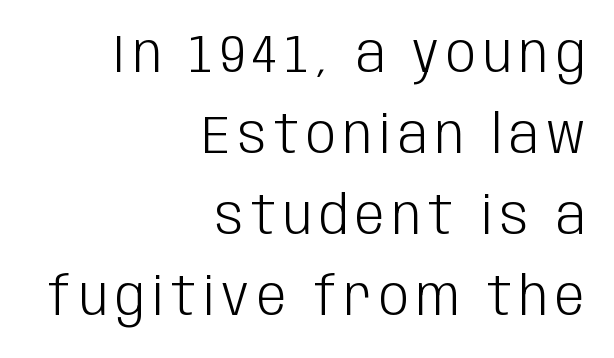
Stems and bowls with no extra thickness — not bold. These lines were composed using upright roman letters. Just letters on the line, the space beneath them empty. Varying glyph widths throughout — classic text-font behaviour.
